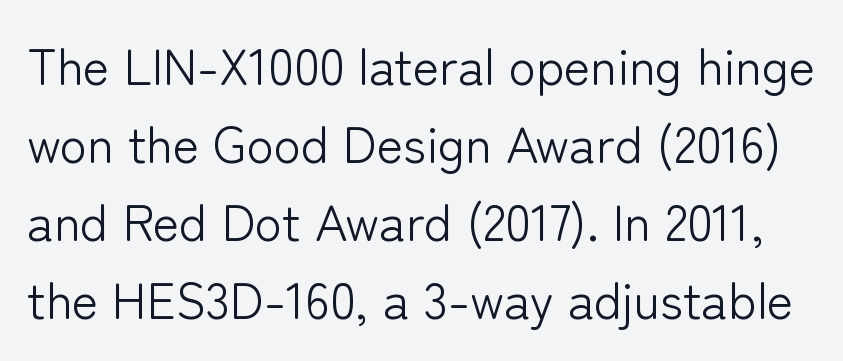
The image shows 50 px light sans-serif type, upright; set normal line spacing (1.56x), normal letter spacing, not underlined; low stroke contrast and a medium x-height.
